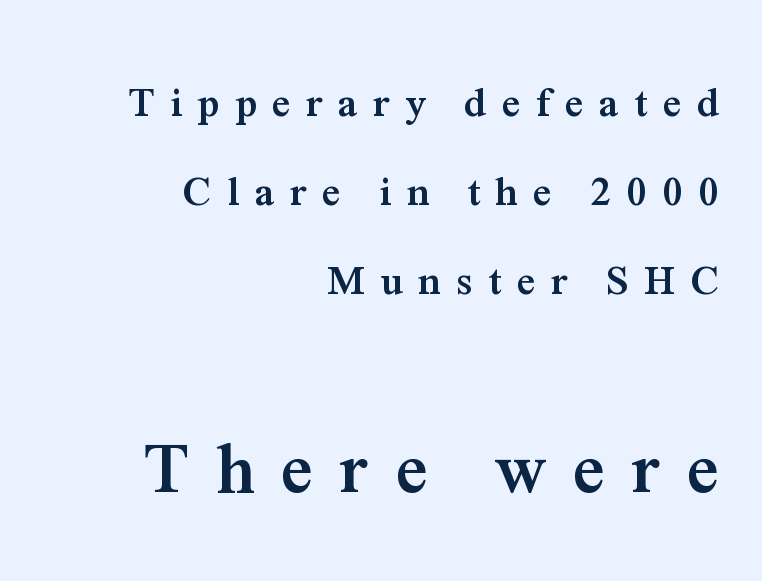
{"serif": "yes", "italic": "no", "bold": "yes", "weight": "semibold", "width": "normal", "stroke_contrast": "medium", "x_height": "medium", "monospaced": "no", "underline": "no", "align": "right", "line_spacing": "loose", "line_spacing_ratio": 2.17, "letter_spacing": "wide", "letter_spacing_em": 0.38, "larger_block": "second", "size_ratio": 1.73, "glyph_px": 71}
